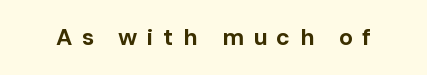
The image shows 23 px bold type, upright; set unusually wide letter spacing (+0.41 em), not underlined.
